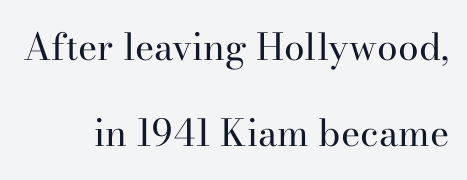
The image shows 37 px regular-weight serif type, upright; set right-aligned, loose line spacing (2.33x), normal letter spacing, not underlined; high stroke contrast and a small x-height.
